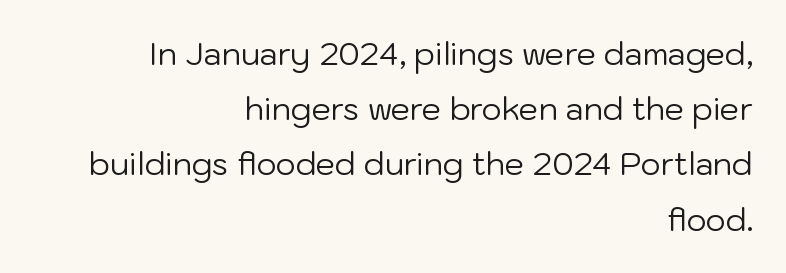
Q: Is the text bold? A: No.
Q: Is the text italic (slanted)? A: No, it is upright.
Q: Is the typeface a serif or a sans-serif typeface? A: Sans-serif.
Q: Is the text underlined? A: No.
Q: How is the paragraph aligned? A: Right-aligned.
Q: Is the spacing between letters normal or unusually wide? A: Normal.
Q: Width (condensed, normal, or wide)? A: Normal.
Q: Stroke contrast? A: Low.
Q: x-height? A: Medium.
Q: Monospaced? A: No.
